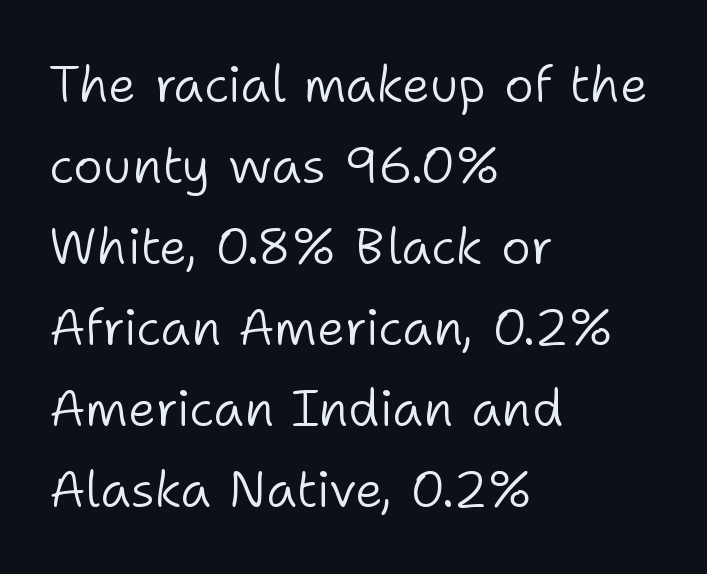
Q: Is the text bold? A: No.
Q: Is the text italic (slanted)? A: No, it is upright.
Q: Is the typeface a serif or a sans-serif typeface? A: Sans-serif.
Q: Is the text underlined? A: No.
Q: How is the paragraph aligned? A: Left-aligned.
Q: Is the spacing between letters normal or unusually wide? A: Normal.
Q: Is the spacing between lines tight, normal or loose? A: Normal.
Q: Width (condensed, normal, or wide)? A: Normal.
Q: Stroke contrast? A: Low.
Q: x-height? A: Medium.
Q: Monospaced? A: No.
